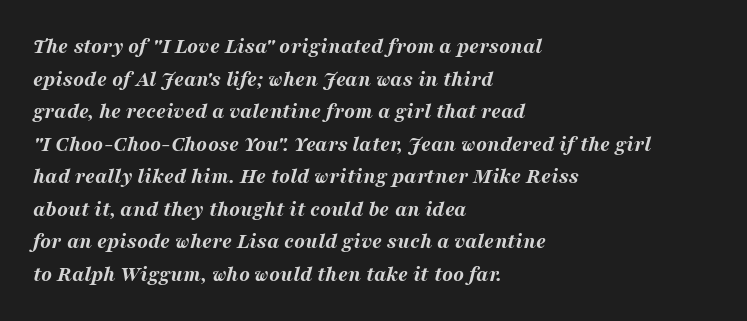
{"italic": "yes", "lean": "right", "slant_degrees": 16, "bold": "yes", "underline": "no", "align": "left", "line_spacing": "normal", "line_spacing_ratio": 1.48, "letter_spacing": "normal", "letter_spacing_em": 0.0, "glyph_px": 22}
